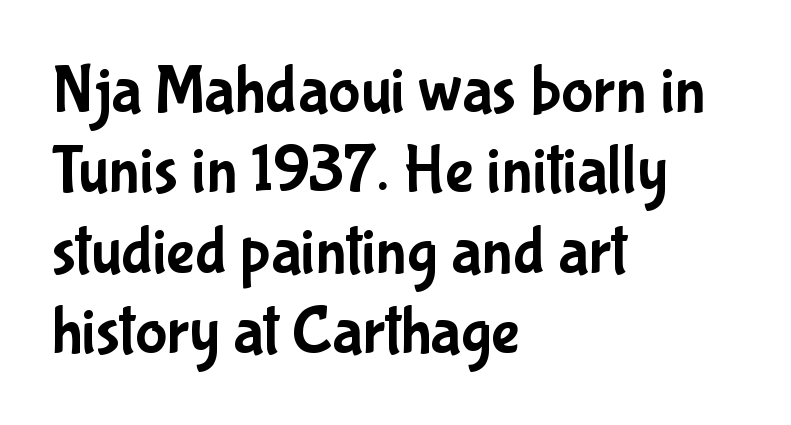
{"serif": "no", "italic": "no", "width": "condensed", "stroke_contrast": "low", "x_height": "medium", "monospaced": "no", "underline": "no", "align": "left", "line_spacing_ratio": 1.2, "letter_spacing": "normal", "letter_spacing_em": 0.0, "glyph_px": 67}
